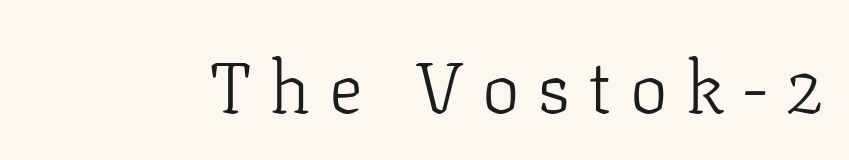
{"serif": "yes", "italic": "no", "bold": "no", "weight": "light", "width": "normal", "stroke_contrast": "low", "x_height": "medium", "monospaced": "no", "underline": "no", "letter_spacing": "wide", "letter_spacing_em": 0.25, "glyph_px": 71}
